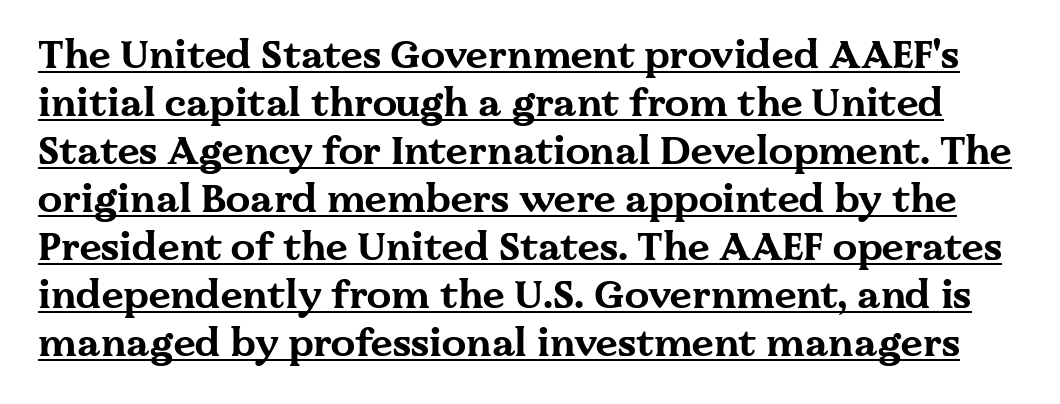
{"serif": "yes", "italic": "no", "bold": "yes", "weight": "bold", "width": "wide", "stroke_contrast": "medium", "x_height": "medium", "monospaced": "no", "underline": "yes", "line_spacing_ratio": 1.23, "letter_spacing": "normal", "letter_spacing_em": 0.0, "glyph_px": 39}
